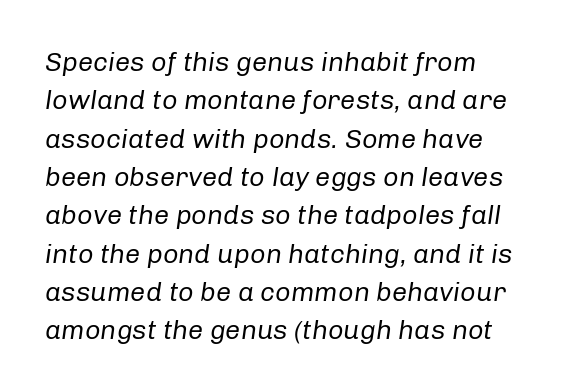
The image shows 27 px text type, italic (leaning right); set left-aligned, normal line spacing (1.42x), normal letter spacing, not underlined.
